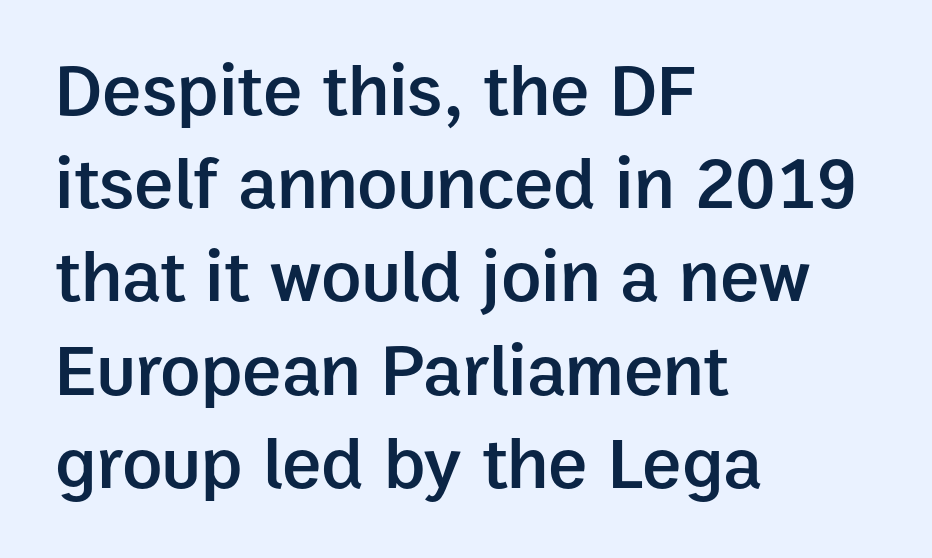
Q: Is the text bold? A: Semi-bold.
Q: Is the text italic (slanted)? A: No, it is upright.
Q: Is the typeface a serif or a sans-serif typeface? A: Sans-serif.
Q: Is the text underlined? A: No.
Q: How is the paragraph aligned? A: Left-aligned.
Q: Is the spacing between letters normal or unusually wide? A: Normal.
Q: Is the spacing between lines tight, normal or loose? A: Normal.
Q: Width (condensed, normal, or wide)? A: Normal.
Q: Stroke contrast? A: Low.
Q: x-height? A: Medium.
Q: Monospaced? A: No.
